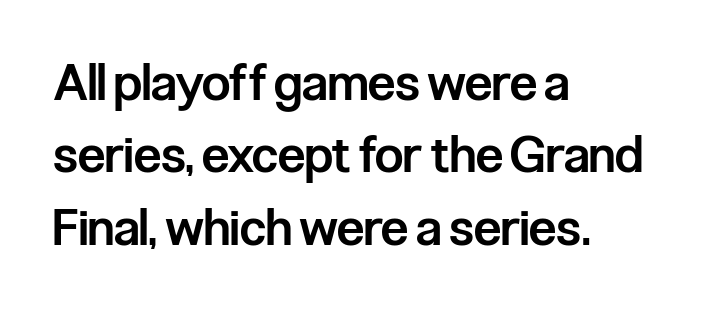
{"serif": "no", "italic": "no", "bold": "semi", "weight": "semibold", "width": "condensed", "stroke_contrast": "low", "x_height": "medium", "monospaced": "no", "underline": "no", "align": "left", "line_spacing": "normal", "line_spacing_ratio": 1.45, "letter_spacing": "normal", "letter_spacing_em": 0.0, "glyph_px": 50}
